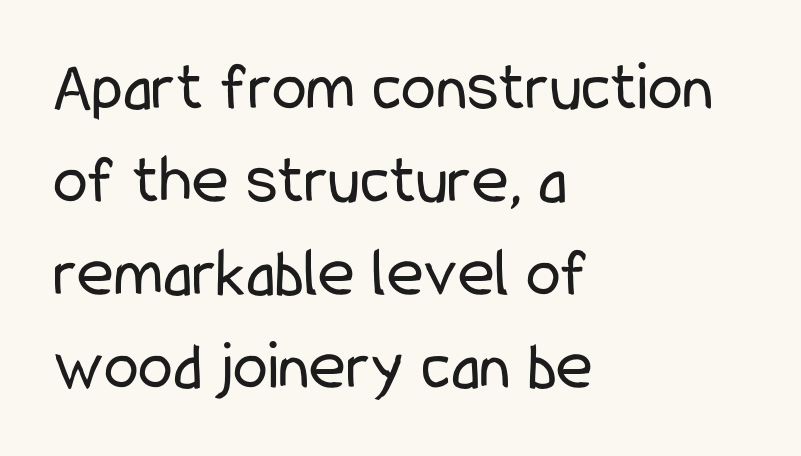
This is roman type, the default non-slanted kind. In terms of letterform style, serifs are entirely absent. Each letter keeps its own natural width here, so spacing adapts to shape. Has an underline been added? It has not. Rows of type keep a routine distance in the vertical direction.
